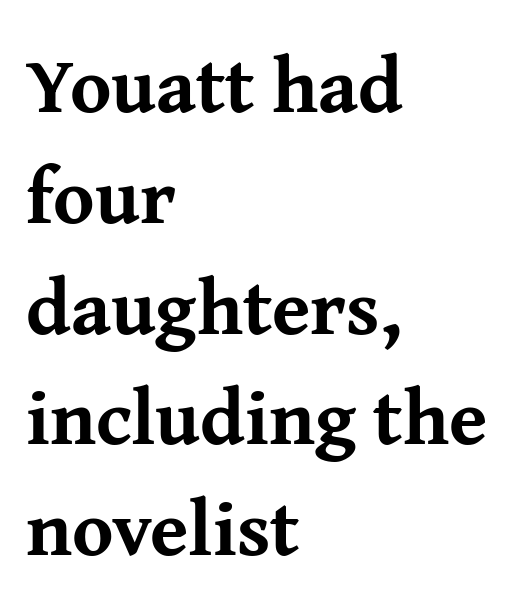
Q: Is the text bold? A: Yes.
Q: Is the text italic (slanted)? A: No, it is upright.
Q: Is the typeface a serif or a sans-serif typeface? A: Serif.
Q: Is the text underlined? A: No.
Q: How is the paragraph aligned? A: Left-aligned.
Q: Is the spacing between letters normal or unusually wide? A: Normal.
Q: Is the spacing between lines tight, normal or loose? A: Normal.
Q: Width (condensed, normal, or wide)? A: Normal.
Q: Stroke contrast? A: Medium.
Q: x-height? A: Medium.
Q: Monospaced? A: No.
